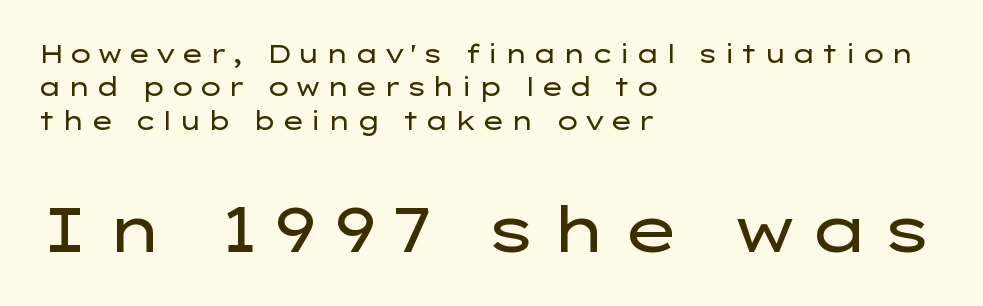
Left-aligned paragraph, ragged on the right. A light-to-regular cut is what we see here. I'd call this a sans setting — the letters go barefoot. These two chunks differ in scale, with the bottom chunk taking the larger measure.
